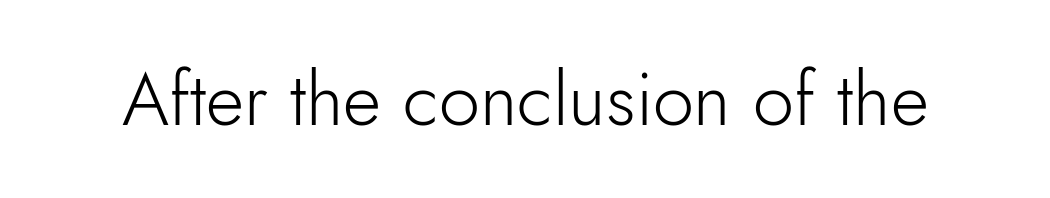
The words here are not underlined. Posture: upright roman. The passage shown is not bold in any degree. Proportional: the letters do not fall into vertical columns.
